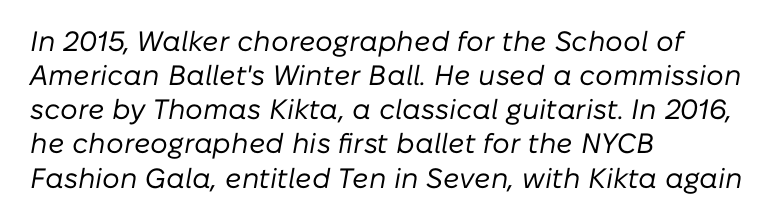
{"italic": "yes", "lean": "right", "slant_degrees": 10, "bold": "no", "weight": "regular", "width": "normal", "stroke_contrast": "low", "x_height": "medium", "monospaced": "no", "underline": "no", "align": "left", "line_spacing_ratio": 1.22, "letter_spacing": "normal", "letter_spacing_em": 0.0, "glyph_px": 28}
